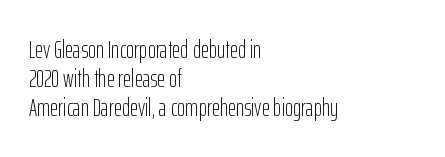
{"italic": "no", "bold": "no", "underline": "no", "align": "left", "line_spacing_ratio": 1.17, "letter_spacing": "normal", "letter_spacing_em": 0.0, "glyph_px": 25}
